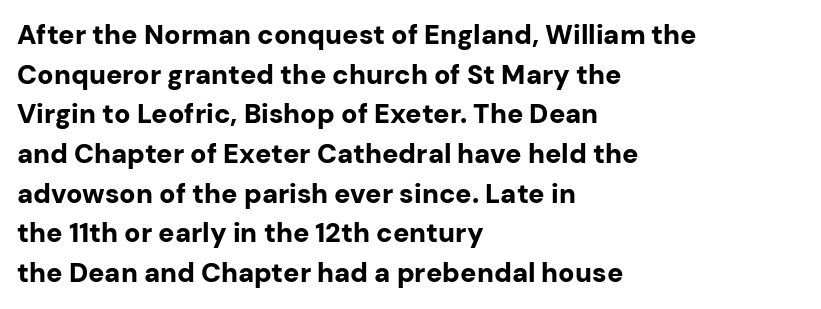
The glyphs are unaccompanied by any horizontal stroke below them. The characters look thick and weighty, a clear bold. Horizontally, the lines are justified to the leading edge only. Successive baselines arrive at the customary interval. Ordinary non-slanted type is in use.
